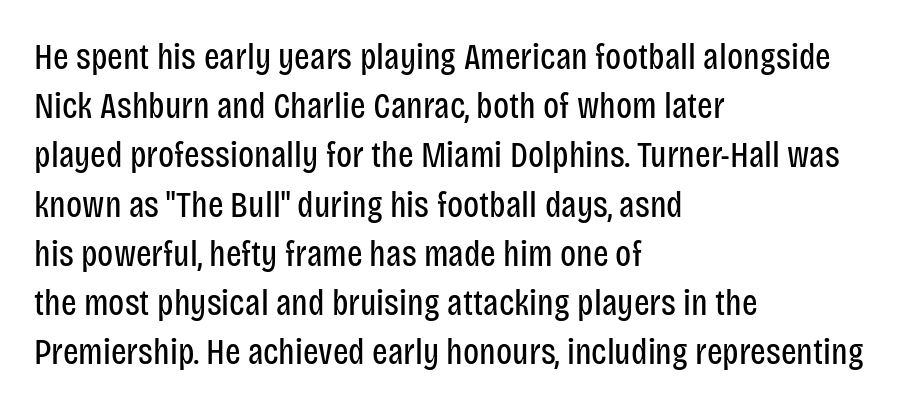
The image shows 37 px regular-weight, condensed sans-serif type, upright; set left-aligned, normal line spacing (1.33x), normal letter spacing, not underlined; low stroke contrast and a large x-height.
